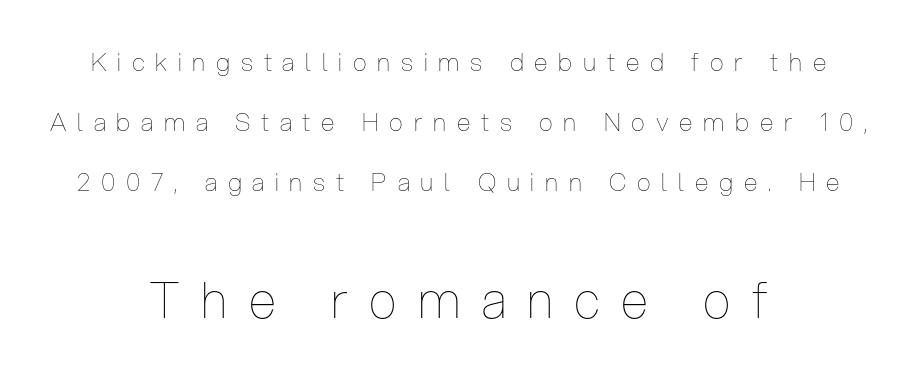
The image shows 50 px thin, condensed type, upright; set centered, loose line spacing (2.4x), unusually wide letter spacing (+0.43 em), not underlined; the second (bottom) block is 2.0x larger; low stroke contrast and a medium x-height.
